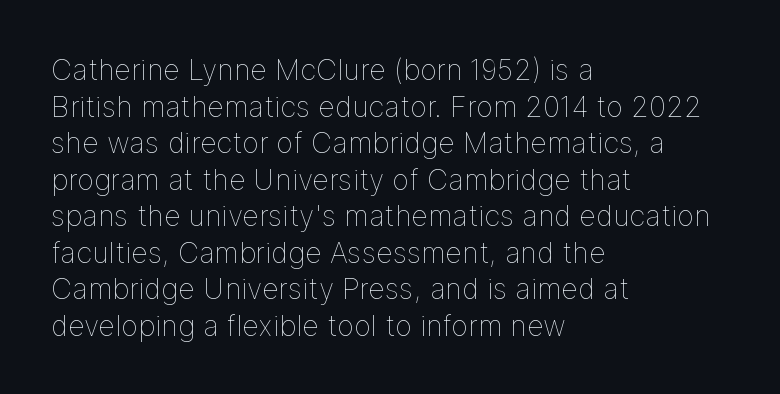
{"italic": "no", "bold": "no", "weight": "thin", "width": "normal", "stroke_contrast": "low", "x_height": "medium", "monospaced": "no", "underline": "no", "align": "left", "line_spacing": "normal", "line_spacing_ratio": 1.26, "letter_spacing": "normal", "letter_spacing_em": 0.0, "glyph_px": 29}
